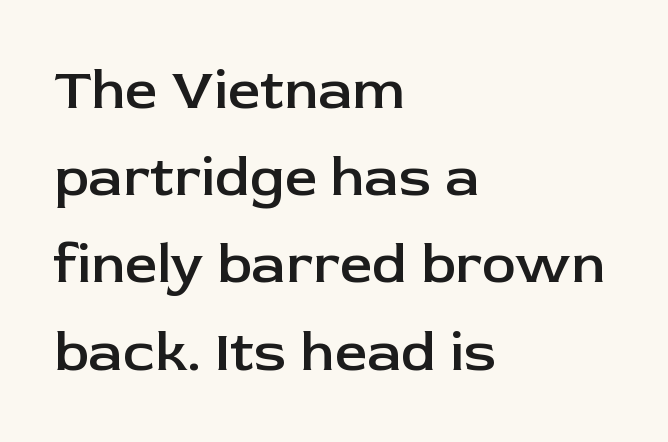
The image shows 57 px semibold sans-serif type, upright; set left-aligned, normal line spacing (1.53x), normal letter spacing, not underlined; low stroke contrast and a medium x-height.
